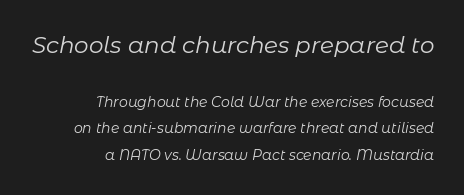
Q: Is the text bold? A: No.
Q: Is the text italic (slanted)? A: Yes, it leans right by about 11 degrees.
Q: Is the text underlined? A: No.
Q: How is the paragraph aligned? A: Right-aligned.
Q: Is the spacing between letters normal or unusually wide? A: Normal.
Q: Is the spacing between lines tight, normal or loose? A: Loose.
Q: Which block of text is set in a larger size, the first (top) or the second (bottom)? A: The first (top) one.
